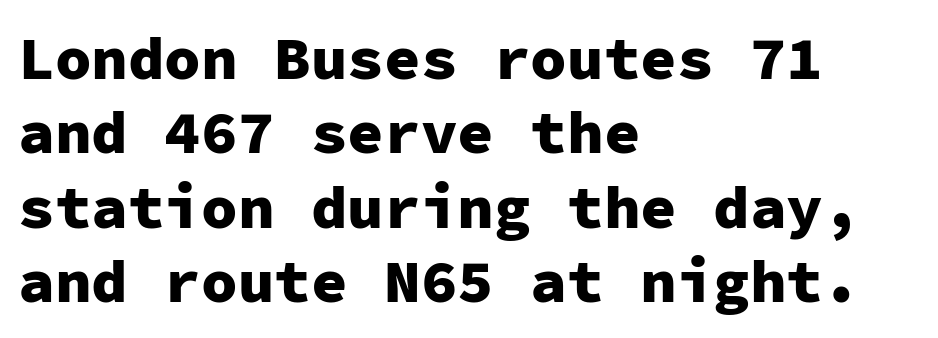
The image shows 61 px heavy sans-serif type, upright, monospaced; set left-aligned, line spacing 1.22x, normal letter spacing, not underlined; low stroke contrast and a medium x-height.
